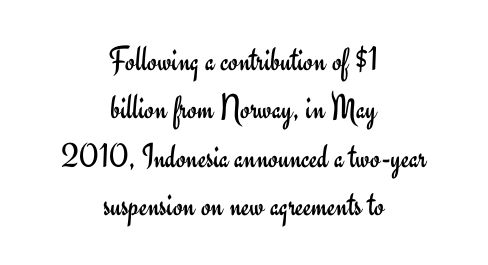
{"serif": "no", "bold": "no", "weight": "regular", "width": "normal", "stroke_contrast": "low", "x_height": "small", "monospaced": "no", "underline": "no", "align": "center", "line_spacing": "normal", "line_spacing_ratio": 1.38, "letter_spacing": "normal", "letter_spacing_em": 0.0, "glyph_px": 35}
